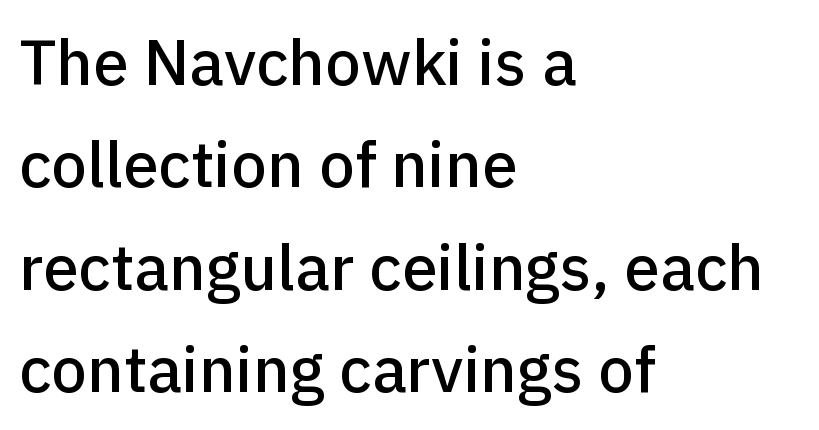
The image shows 64 px sans-serif type, upright; set left-aligned, normal line spacing (1.6x), normal letter spacing, not underlined; low stroke contrast and a medium x-height.
